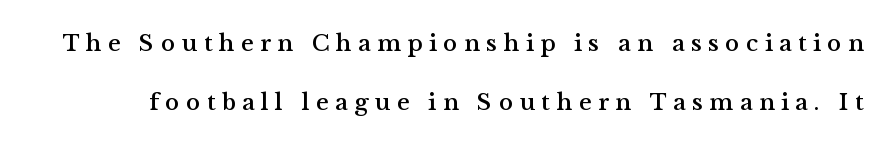
Q: Is the text italic (slanted)? A: No, it is upright.
Q: Is the text underlined? A: No.
Q: Is the spacing between letters normal or unusually wide? A: Unusually wide.
Q: Is the spacing between lines tight, normal or loose? A: Loose.
